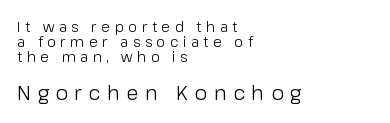
Q: Is the text bold? A: No.
Q: Is the text italic (slanted)? A: No, it is upright.
Q: Is the text underlined? A: No.
Q: How is the paragraph aligned? A: Left-aligned.
Q: Is the spacing between letters normal or unusually wide? A: Unusually wide.
Q: Is the spacing between lines tight, normal or loose? A: Tight.
Q: Which block of text is set in a larger size, the first (top) or the second (bottom)? A: The second (bottom) one.
